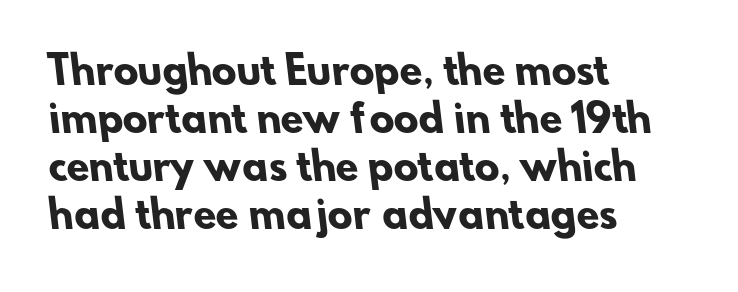
{"serif": "no", "bold": "yes", "weight": "heavy", "width": "normal", "stroke_contrast": "low", "x_height": "small", "monospaced": "no", "underline": "no", "align": "left", "line_spacing": "normal", "line_spacing_ratio": 1.3, "letter_spacing": "normal", "letter_spacing_em": 0.0, "glyph_px": 37}
